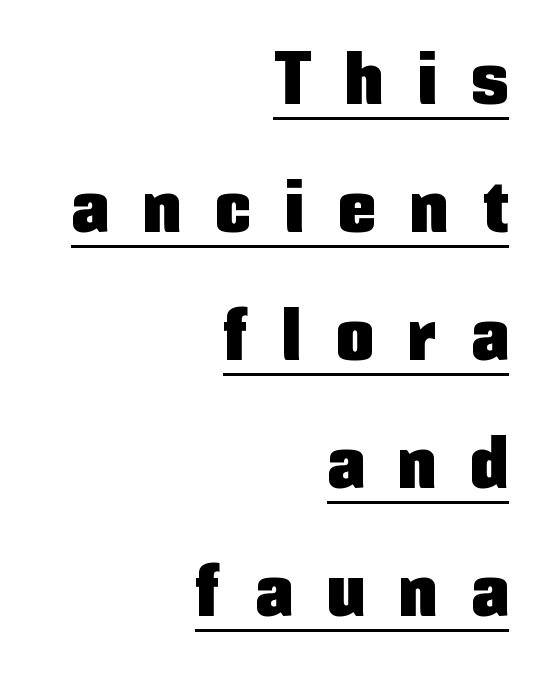
The image shows 74 px condensed sans-serif type, upright; set right-aligned, line spacing 1.73x, unusually wide letter spacing (+0.48 em), underlined; low stroke contrast and a medium x-height.
